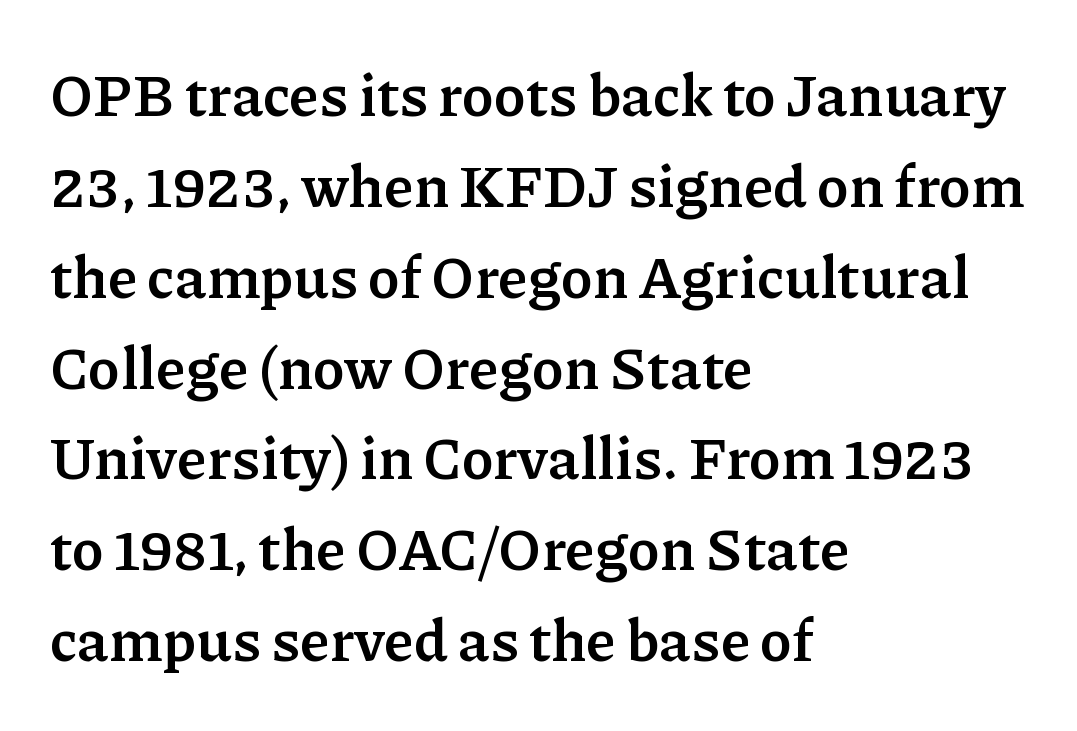
{"serif": "yes", "italic": "no", "bold": "yes", "weight": "semibold", "width": "normal", "stroke_contrast": "low", "x_height": "medium", "monospaced": "no", "underline": "no", "align": "left", "line_spacing": "normal", "line_spacing_ratio": 1.54, "letter_spacing": "normal", "letter_spacing_em": 0.0, "glyph_px": 59}
